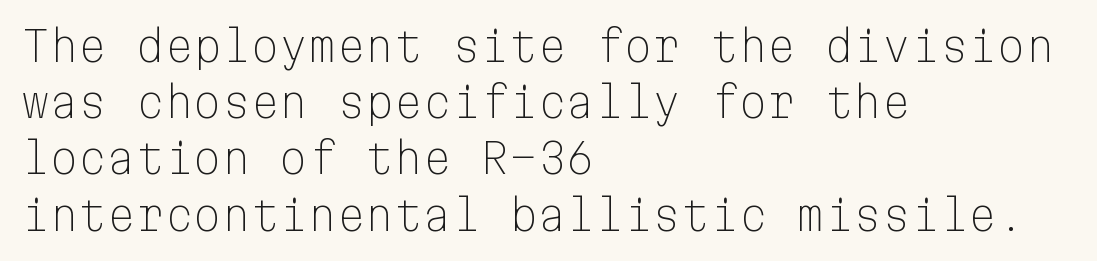
In terms of posture, this sample is upright. Fixed-width glyphs throughout — classic coding-font behaviour. Check where the strokes stop: nothing finishes them off — pure sans. The space directly below the letters is spotless.
